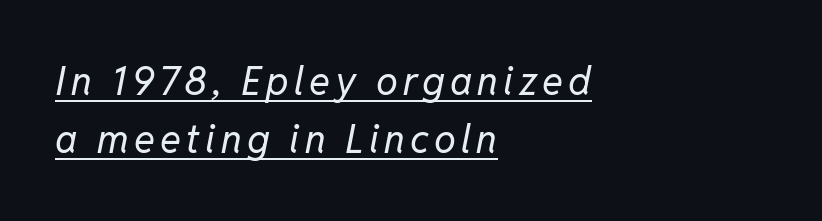
{"italic": "yes", "lean": "right", "slant_degrees": 11, "bold": "no", "weight": "regular", "width": "normal", "stroke_contrast": "low", "x_height": "medium", "monospaced": "no", "underline": "yes", "align": "left", "line_spacing": "normal", "line_spacing_ratio": 1.49, "glyph_px": 39}
